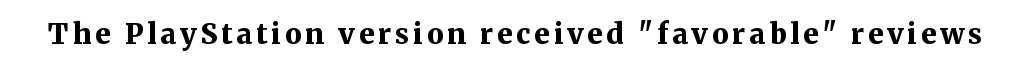
The image shows 28 px bold serif type, upright; set not underlined; medium stroke contrast and a medium x-height.
